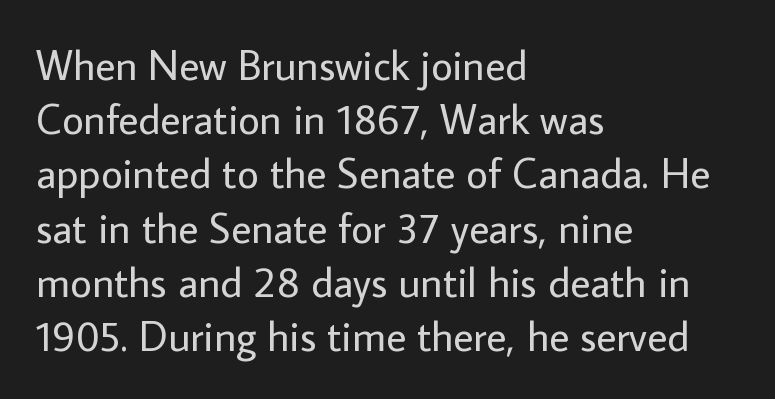
The image shows 42 px regular-weight sans-serif type, upright; set left-aligned, normal line spacing (1.29x), normal letter spacing, not underlined; low stroke contrast and a medium x-height.
